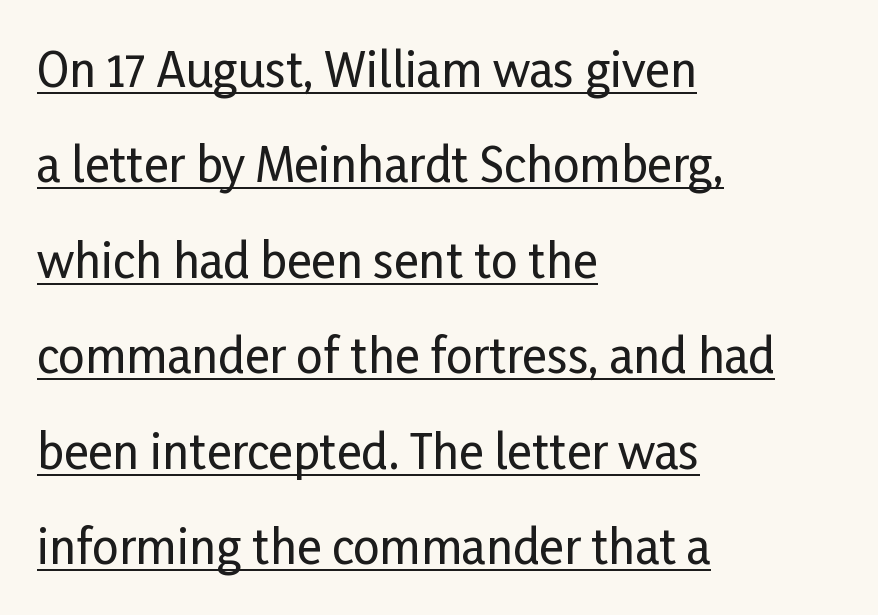
{"serif": "no", "italic": "no", "width": "condensed", "stroke_contrast": "low", "x_height": "medium", "monospaced": "no", "underline": "yes", "align": "left", "line_spacing": "loose", "line_spacing_ratio": 2.03, "letter_spacing": "normal", "letter_spacing_em": 0.0, "glyph_px": 47}
